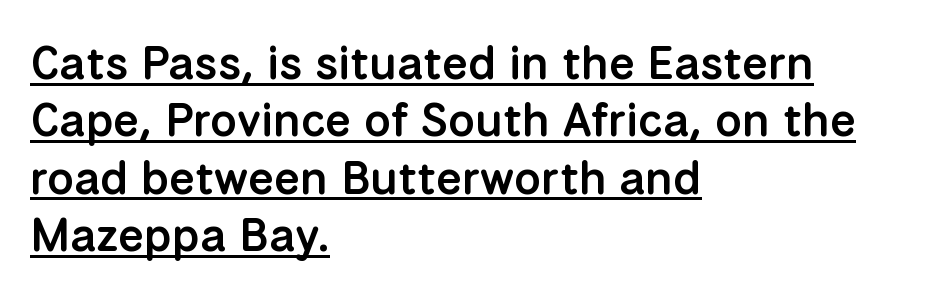
Q: Is the text bold? A: Semi-bold.
Q: Is the text italic (slanted)? A: No, it is upright.
Q: Is the typeface a serif or a sans-serif typeface? A: Sans-serif.
Q: Is the text underlined? A: Yes.
Q: How is the paragraph aligned? A: Left-aligned.
Q: Is the spacing between letters normal or unusually wide? A: Normal.
Q: Width (condensed, normal, or wide)? A: Normal.
Q: Stroke contrast? A: Low.
Q: x-height? A: Medium.
Q: Monospaced? A: No.
